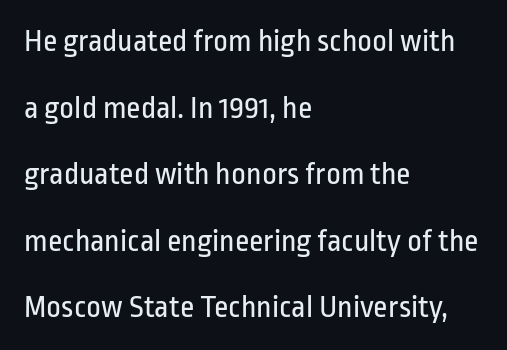
Q: Is the text bold? A: No.
Q: Is the text italic (slanted)? A: No, it is upright.
Q: Is the typeface a serif or a sans-serif typeface? A: Sans-serif.
Q: Is the text underlined? A: No.
Q: How is the paragraph aligned? A: Left-aligned.
Q: Is the spacing between letters normal or unusually wide? A: Normal.
Q: Is the spacing between lines tight, normal or loose? A: Loose.
Q: Width (condensed, normal, or wide)? A: Condensed.
Q: Stroke contrast? A: Low.
Q: x-height? A: Medium.
Q: Monospaced? A: No.
